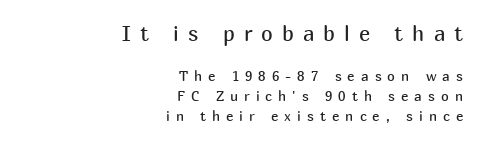
The image shows 21 px text type, upright; set right-aligned, normal line spacing (1.44x), unusually wide letter spacing (+0.43 em), not underlined; the first (top) block is 1.5x larger.
